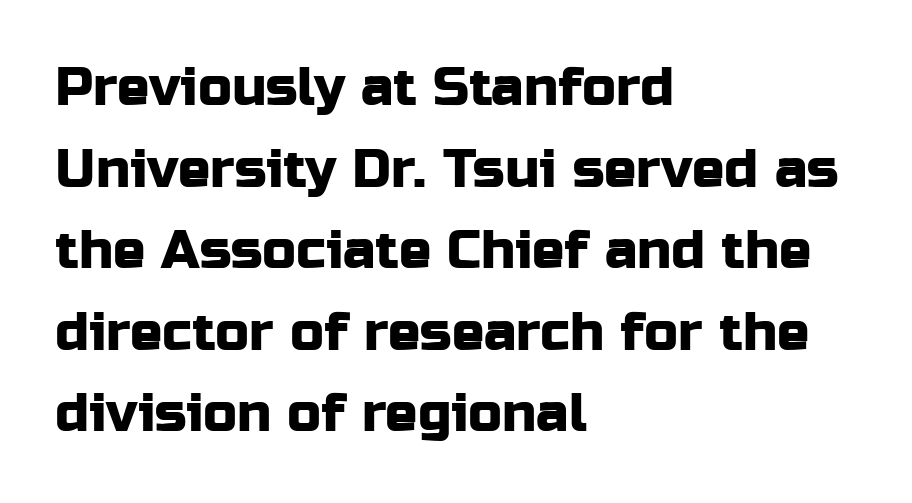
{"serif": "no", "italic": "no", "width": "normal", "stroke_contrast": "low", "x_height": "medium", "monospaced": "no", "underline": "no", "align": "left", "line_spacing": "normal", "line_spacing_ratio": 1.51, "letter_spacing": "normal", "letter_spacing_em": 0.0, "glyph_px": 54}
